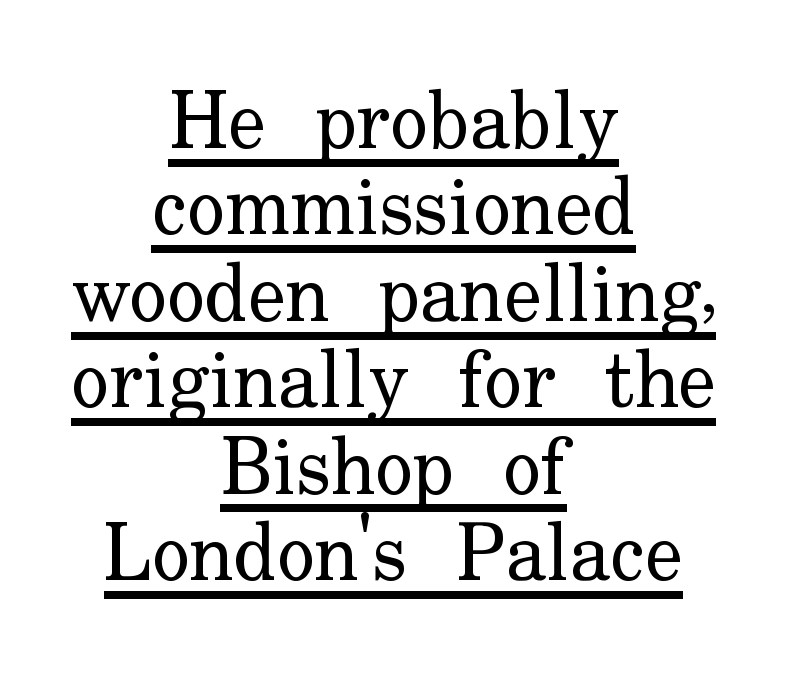
{"serif": "yes", "italic": "no", "bold": "no", "weight": "regular", "width": "normal", "stroke_contrast": "low", "x_height": "small", "monospaced": "no", "underline": "yes", "align": "center", "line_spacing": "tight", "line_spacing_ratio": 1.08, "letter_spacing": "normal", "letter_spacing_em": 0.0, "glyph_px": 80}
